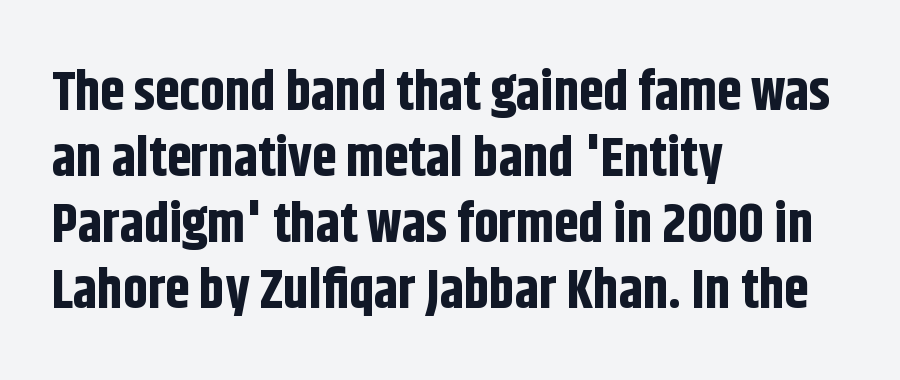
{"serif": "no", "italic": "no", "bold": "yes", "weight": "bold", "width": "condensed", "stroke_contrast": "low", "x_height": "large", "monospaced": "no", "underline": "no", "align": "left", "line_spacing_ratio": 1.2, "letter_spacing": "normal", "letter_spacing_em": 0.0, "glyph_px": 55}
